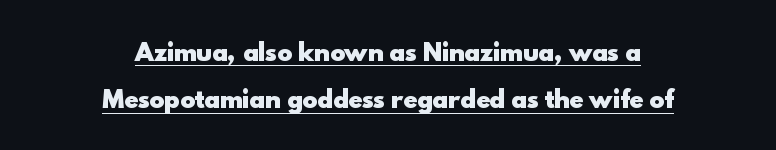
{"italic": "no", "bold": "yes", "underline": "yes", "align": "center", "line_spacing": "loose", "line_spacing_ratio": 2.06, "letter_spacing": "normal", "letter_spacing_em": 0.0, "glyph_px": 23}
